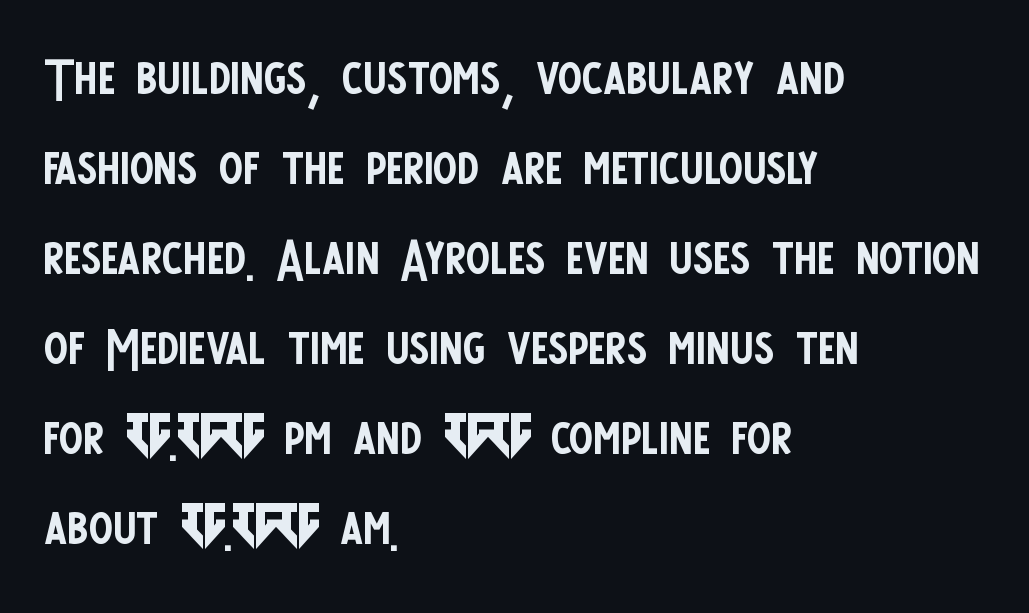
Compared with typical paragraphs, the rows here are spaced about the same. Vertical strokes here are truly vertical. You can tell from the bare stems that sans-serif type was used. Just letters on the line, the space beneath them empty.
